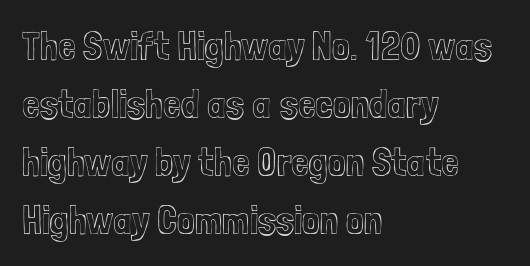
{"italic": "no", "width": "condensed", "x_height": "medium", "monospaced": "no", "underline": "no", "align": "left", "line_spacing": "normal", "line_spacing_ratio": 1.45, "letter_spacing": "normal", "letter_spacing_em": 0.0, "glyph_px": 40}
